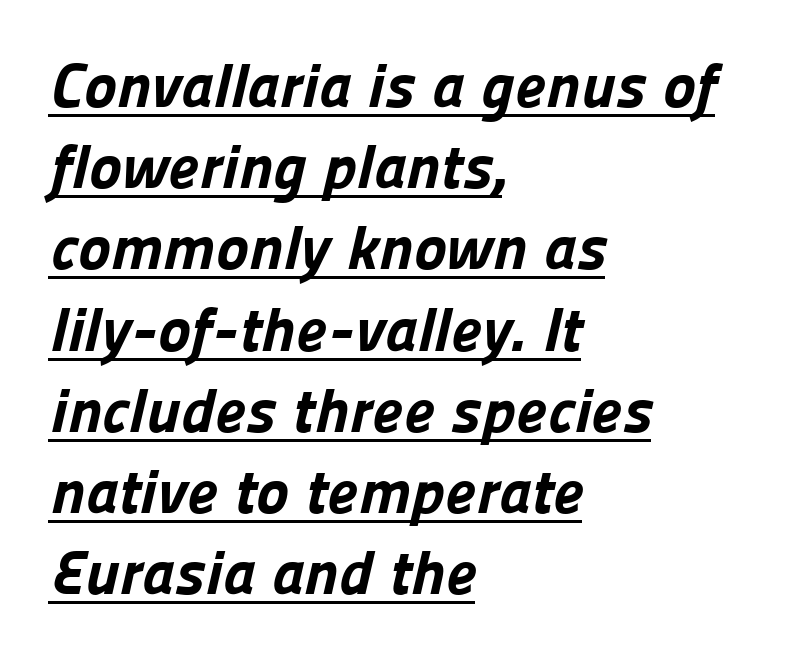
{"serif": "no", "bold": "yes", "weight": "bold", "width": "normal", "stroke_contrast": "low", "x_height": "medium", "monospaced": "no", "underline": "yes", "align": "left", "line_spacing": "normal", "line_spacing_ratio": 1.31, "letter_spacing": "normal", "letter_spacing_em": 0.0, "glyph_px": 62}
